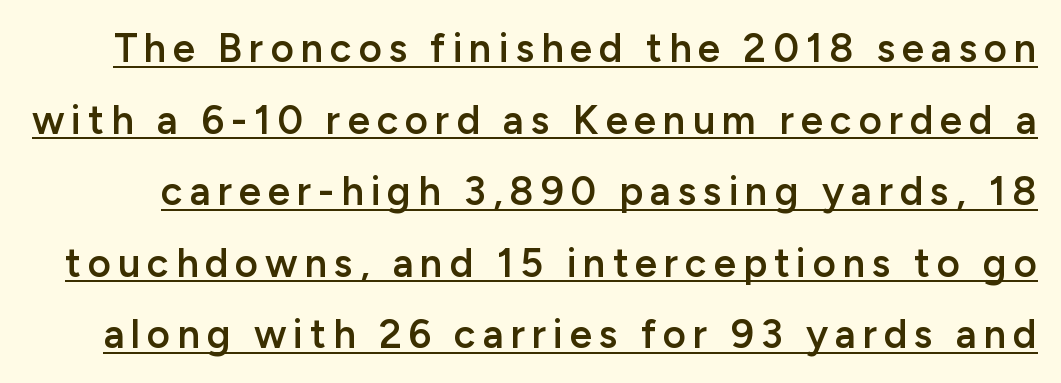
The image shows 40 px semibold sans-serif type, upright; set line spacing 1.79x, underlined; low stroke contrast and a medium x-height.
